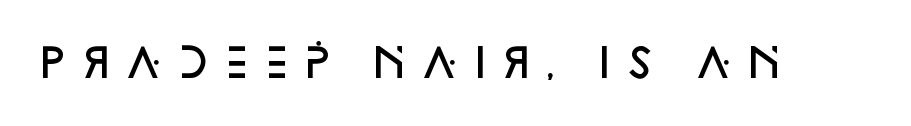
Here the designer chose a conventional face with non-uniform glyph widths. The area under the type is left untouched. A bit beefed up — I'd call it semibold rather than bold. The characters display no serif detailing; their extremities are plain. A typesetter would mark this as roman, not italic.
